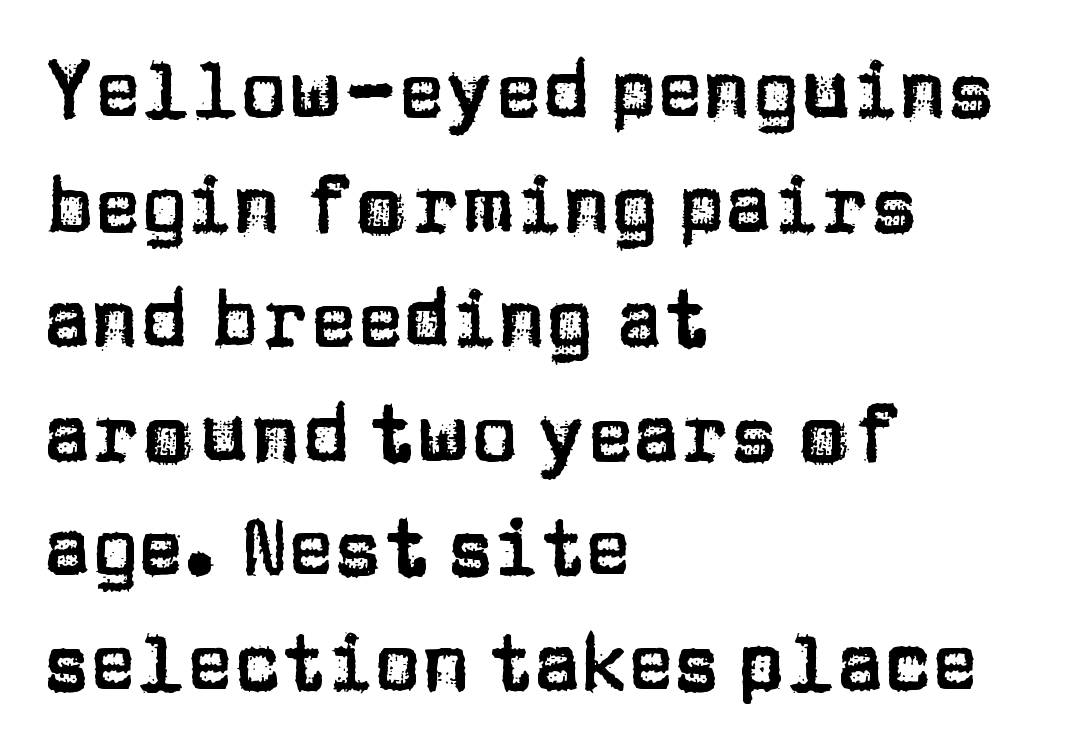
Q: Is the text italic (slanted)? A: No, it is upright.
Q: Is the typeface a serif or a sans-serif typeface? A: Sans-serif.
Q: Is the text underlined? A: No.
Q: How is the paragraph aligned? A: Left-aligned.
Q: Is the spacing between letters normal or unusually wide? A: Normal.
Q: Is the spacing between lines tight, normal or loose? A: Normal.
Q: Width (condensed, normal, or wide)? A: Normal.
Q: Stroke contrast? A: Low.
Q: x-height? A: Large.
Q: Monospaced? A: No.
